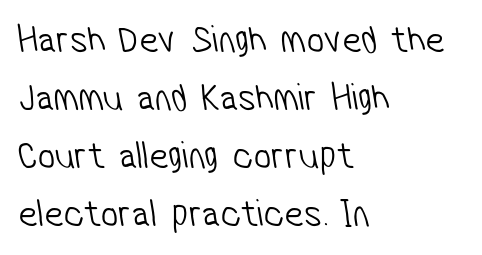
The image shows 39 px light, condensed sans-serif type; set left-aligned, normal line spacing (1.49x), normal letter spacing, not underlined; low stroke contrast and a medium x-height.
